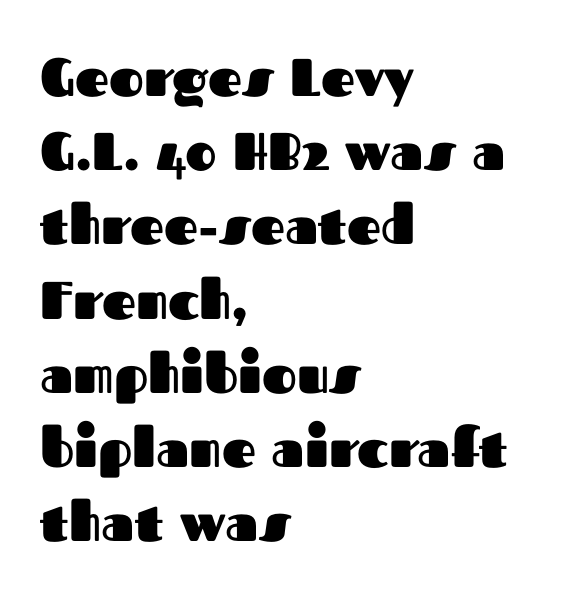
Students, this is bold: see how much ink each stroke carries. The axis of the letterforms is exactly vertical. Whoever set this chose a conventional vertical rhythm. Each word holds together tightly as a unit, with standard inter-letter gaps. No feet cap the strokes, marking this as sans-serif type. A bare baseline throughout the passage.
